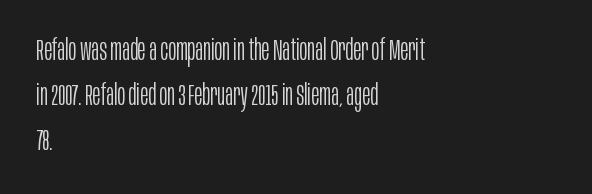
{"serif": "no", "italic": "no", "bold": "no", "weight": "light", "width": "condensed", "stroke_contrast": "low", "x_height": "large", "monospaced": "no", "underline": "no", "align": "left", "line_spacing": "normal", "line_spacing_ratio": 1.5, "letter_spacing": "normal", "letter_spacing_em": 0.0, "glyph_px": 30}
